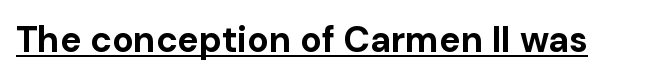
{"serif": "no", "italic": "no", "bold": "yes", "weight": "bold", "width": "normal", "stroke_contrast": "low", "x_height": "medium", "monospaced": "no", "underline": "yes", "letter_spacing": "normal", "letter_spacing_em": 0.0, "glyph_px": 36}
